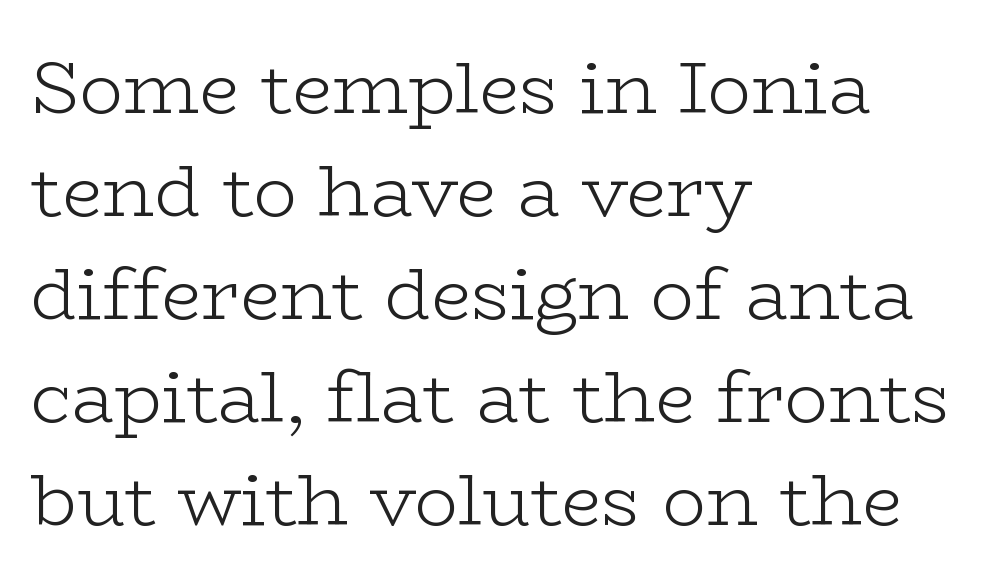
{"serif": "yes", "italic": "no", "bold": "no", "weight": "light", "width": "wide", "stroke_contrast": "low", "x_height": "medium", "monospaced": "no", "underline": "no", "align": "left", "line_spacing": "normal", "line_spacing_ratio": 1.41, "letter_spacing": "normal", "letter_spacing_em": 0.0, "glyph_px": 73}
